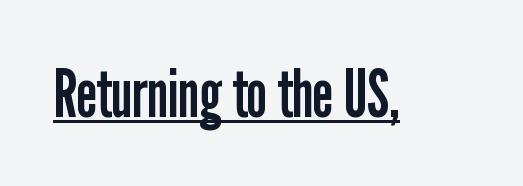
The rendering uses natural spacing where letterforms have individual widths. Each stroke keeps to a modest, everyday thickness or less. The face used here is rendered with its standard letterfit. A baseline rule has been typeset under these characters. If you drew a line through each stem, it would be perfectly vertical. Serifs: no, the terminals of the letterforms are clean.
